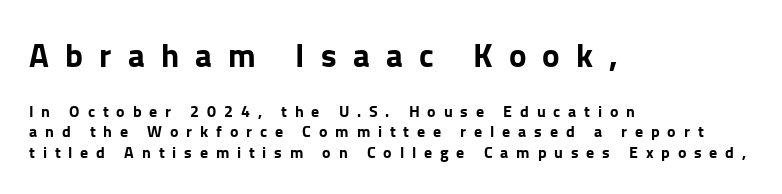
{"serif": "no", "italic": "no", "bold": "yes", "weight": "bold", "width": "normal", "stroke_contrast": "low", "x_height": "medium", "monospaced": "no", "underline": "no", "align": "left", "line_spacing": "normal", "line_spacing_ratio": 1.28, "letter_spacing": "wide", "letter_spacing_em": 0.49, "larger_block": "first", "size_ratio": 2.06, "glyph_px": 33}
